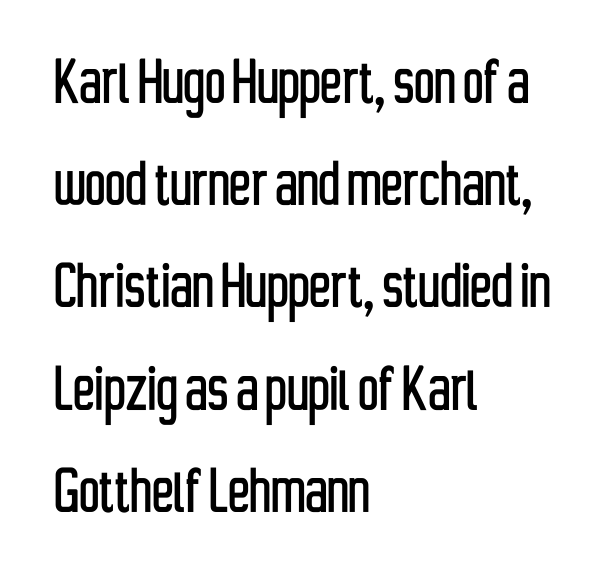
Q: Is the text italic (slanted)? A: No, it is upright.
Q: Is the typeface a serif or a sans-serif typeface? A: Sans-serif.
Q: Is the text underlined? A: No.
Q: How is the paragraph aligned? A: Left-aligned.
Q: Is the spacing between letters normal or unusually wide? A: Normal.
Q: Is the spacing between lines tight, normal or loose? A: Normal.
Q: Width (condensed, normal, or wide)? A: Condensed.
Q: Stroke contrast? A: Low.
Q: x-height? A: Medium.
Q: Monospaced? A: No.
